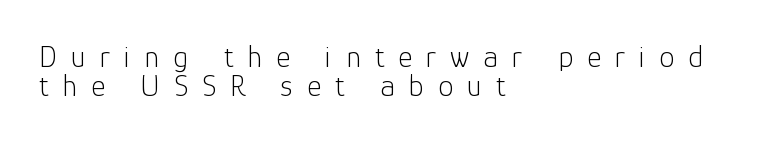
{"serif": "no", "italic": "no", "bold": "no", "weight": "light", "width": "normal", "stroke_contrast": "low", "x_height": "medium", "monospaced": "no", "underline": "no", "align": "left", "line_spacing": "tight", "line_spacing_ratio": 0.95, "letter_spacing": "wide", "letter_spacing_em": 0.45, "glyph_px": 31}
